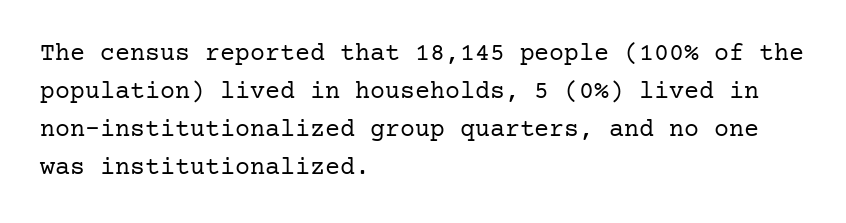
The image shows 25 px text type, upright; set left-aligned, normal line spacing (1.52x), normal letter spacing, not underlined.
